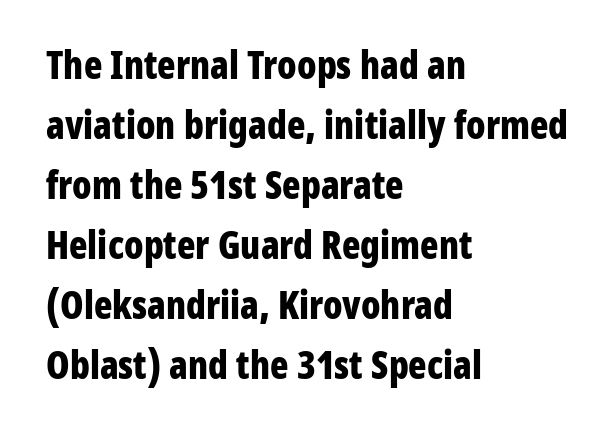
Q: Is the text bold? A: Yes.
Q: Is the text italic (slanted)? A: No, it is upright.
Q: Is the typeface a serif or a sans-serif typeface? A: Sans-serif.
Q: Is the text underlined? A: No.
Q: How is the paragraph aligned? A: Left-aligned.
Q: Is the spacing between letters normal or unusually wide? A: Normal.
Q: Is the spacing between lines tight, normal or loose? A: Normal.
Q: Width (condensed, normal, or wide)? A: Condensed.
Q: Stroke contrast? A: Low.
Q: x-height? A: Medium.
Q: Monospaced? A: No.
